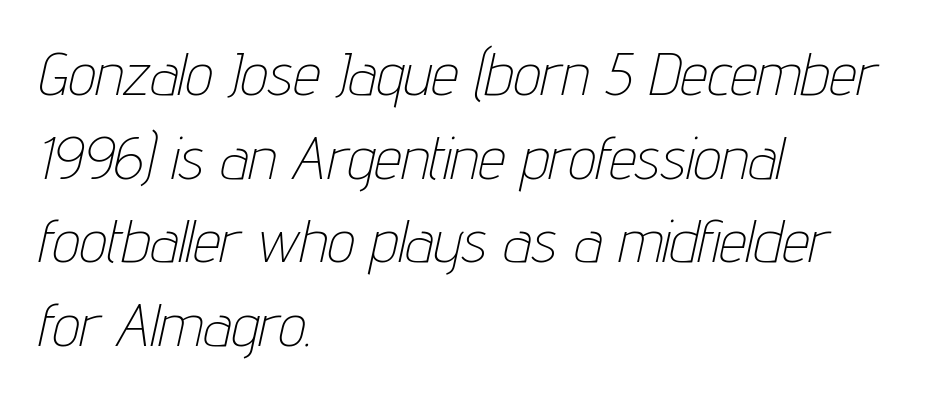
Q: Is the text bold? A: No.
Q: Is the text italic (slanted)? A: Yes, it leans right by about 12 degrees.
Q: Is the text underlined? A: No.
Q: How is the paragraph aligned? A: Left-aligned.
Q: Is the spacing between letters normal or unusually wide? A: Normal.
Q: Is the spacing between lines tight, normal or loose? A: Normal.
Q: Width (condensed, normal, or wide)? A: Condensed.
Q: Stroke contrast? A: Low.
Q: x-height? A: Medium.
Q: Monospaced? A: No.
